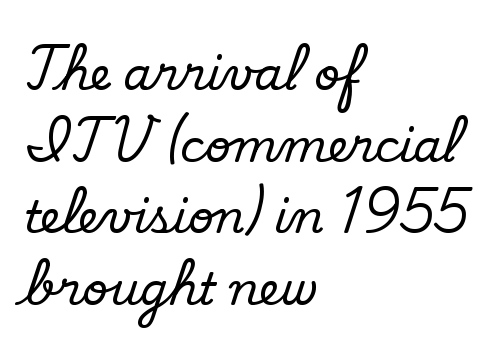
{"serif": "no", "bold": "no", "weight": "regular", "width": "normal", "stroke_contrast": "low", "x_height": "small", "monospaced": "no", "underline": "no", "align": "left", "line_spacing": "normal", "line_spacing_ratio": 1.59, "letter_spacing": "normal", "letter_spacing_em": 0.0, "glyph_px": 45}
